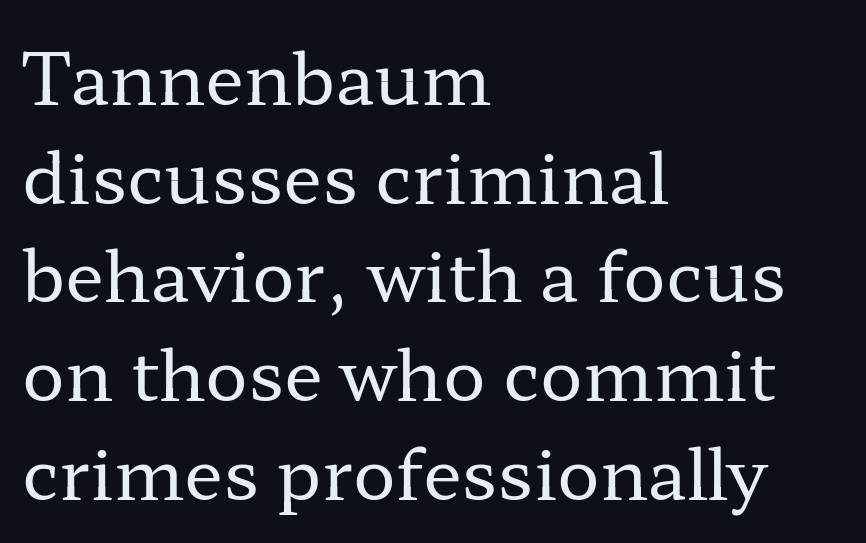
Q: Is the text bold? A: No.
Q: Is the text italic (slanted)? A: No, it is upright.
Q: Is the typeface a serif or a sans-serif typeface? A: Serif.
Q: Is the text underlined? A: No.
Q: How is the paragraph aligned? A: Left-aligned.
Q: Is the spacing between letters normal or unusually wide? A: Normal.
Q: Is the spacing between lines tight, normal or loose? A: Normal.
Q: Width (condensed, normal, or wide)? A: Wide.
Q: Stroke contrast? A: Low.
Q: x-height? A: Medium.
Q: Monospaced? A: No.
